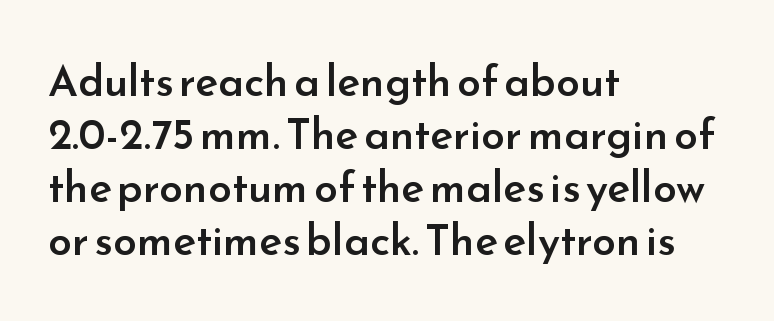
Students, this is semibold: more ink than regular, less than bold. Vertical strokes here are truly vertical. The horizontal fit of the characters is conventional and even. Compared with a centered layout, this one pins lines to the left instead. You could not count columns in this text — the font is proportionally spaced. This is sans-serif lettering, the kind often seen on screens and signage.
